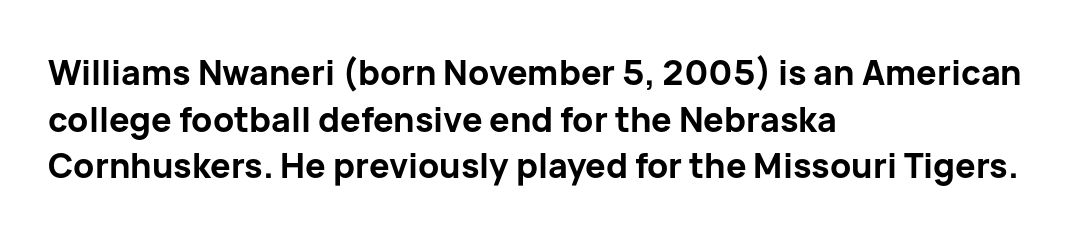
The image shows 34 px bold sans-serif type, upright; set left-aligned, normal line spacing (1.37x), normal letter spacing, not underlined; low stroke contrast and a medium x-height.
